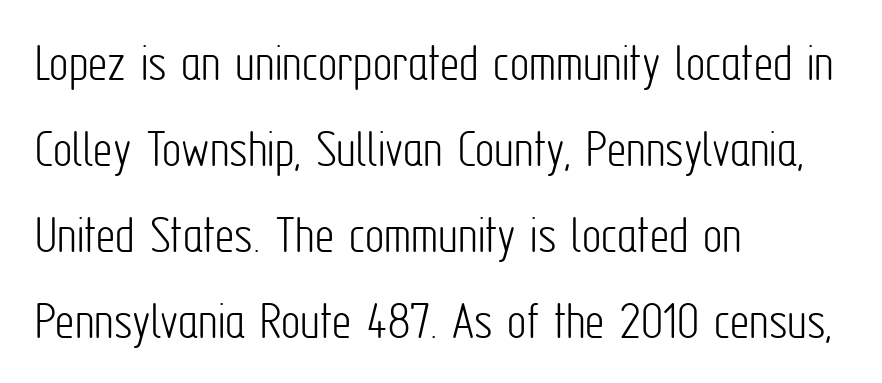
The image shows 54 px light, condensed sans-serif type, upright; set left-aligned, normal line spacing (1.59x), normal letter spacing, not underlined; low stroke contrast and a medium x-height.
